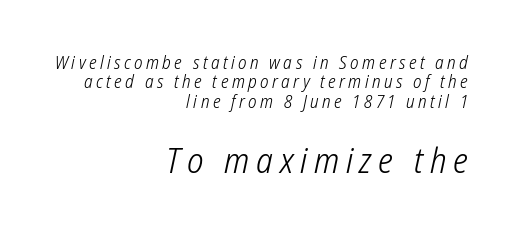
The image shows 35 px light, condensed sans-serif type; set right-aligned, tight line spacing (1.07x), not underlined; the second (bottom) block is 1.94x larger; low stroke contrast and a medium x-height.
